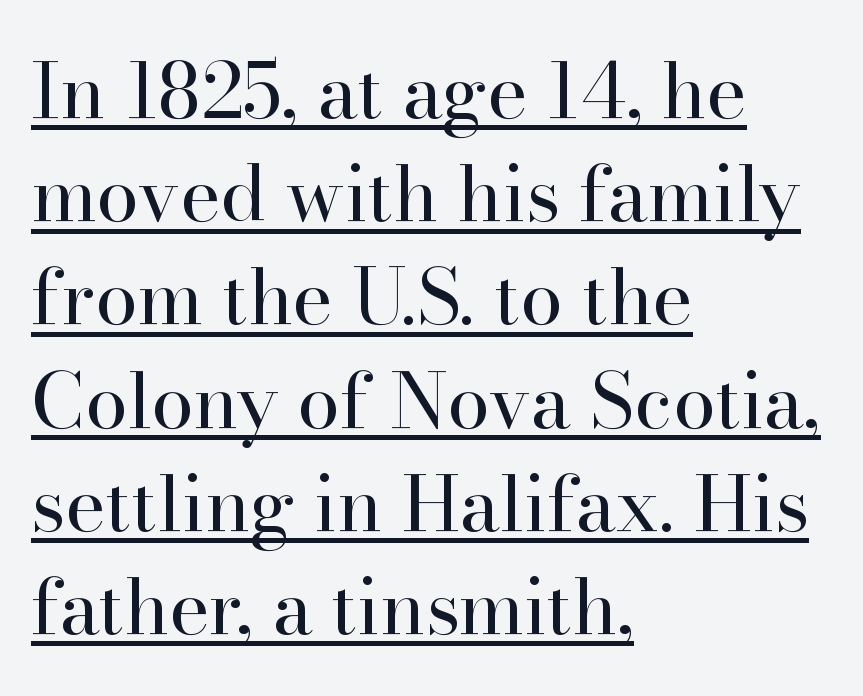
Q: Is the text bold? A: No.
Q: Is the text italic (slanted)? A: No, it is upright.
Q: Is the typeface a serif or a sans-serif typeface? A: Serif.
Q: Is the text underlined? A: Yes.
Q: How is the paragraph aligned? A: Left-aligned.
Q: Is the spacing between letters normal or unusually wide? A: Normal.
Q: Is the spacing between lines tight, normal or loose? A: Normal.
Q: Width (condensed, normal, or wide)? A: Normal.
Q: Stroke contrast? A: High.
Q: x-height? A: Small.
Q: Monospaced? A: No.
